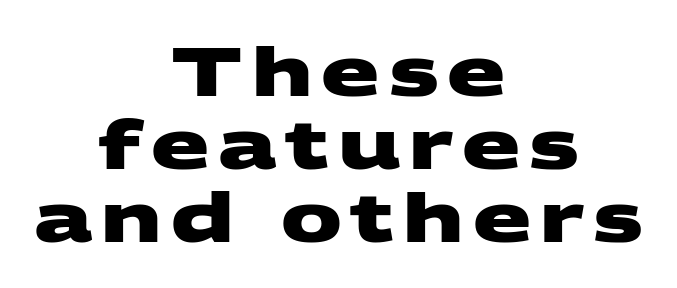
Q: Is the text bold? A: Yes.
Q: Is the typeface a serif or a sans-serif typeface? A: Sans-serif.
Q: Is the text underlined? A: No.
Q: How is the paragraph aligned? A: Centered.
Q: Is the spacing between lines tight, normal or loose? A: Tight.
Q: Width (condensed, normal, or wide)? A: Wide.
Q: Stroke contrast? A: Medium.
Q: x-height? A: Large.
Q: Monospaced? A: No.
